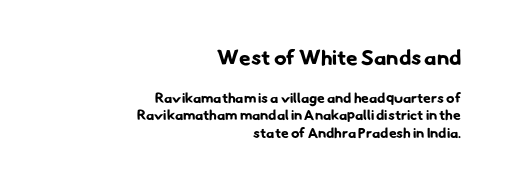
Q: Is the text bold? A: Yes.
Q: Is the text underlined? A: No.
Q: How is the paragraph aligned? A: Right-aligned.
Q: Is the spacing between letters normal or unusually wide? A: Normal.
Q: Which block of text is set in a larger size, the first (top) or the second (bottom)? A: The first (top) one.
